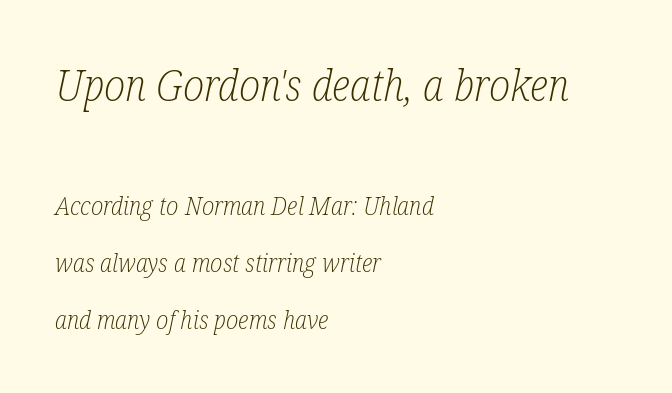
Q: Is the text bold? A: No.
Q: Is the text italic (slanted)? A: Yes, it leans right by about 12 degrees.
Q: Is the typeface a serif or a sans-serif typeface? A: Serif.
Q: Is the text underlined? A: No.
Q: How is the paragraph aligned? A: Left-aligned.
Q: Is the spacing between letters normal or unusually wide? A: Normal.
Q: Is the spacing between lines tight, normal or loose? A: Loose.
Q: Which block of text is set in a larger size, the first (top) or the second (bottom)? A: The first (top) one.
Q: Width (condensed, normal, or wide)? A: Condensed.
Q: Stroke contrast? A: Low.
Q: x-height? A: Medium.
Q: Monospaced? A: No.
